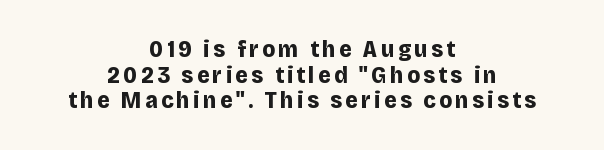
Q: Is the text bold? A: Yes.
Q: Is the text italic (slanted)? A: No, it is upright.
Q: Is the text underlined? A: No.
Q: How is the paragraph aligned? A: Centered.
Q: Is the spacing between lines tight, normal or loose? A: Tight.
